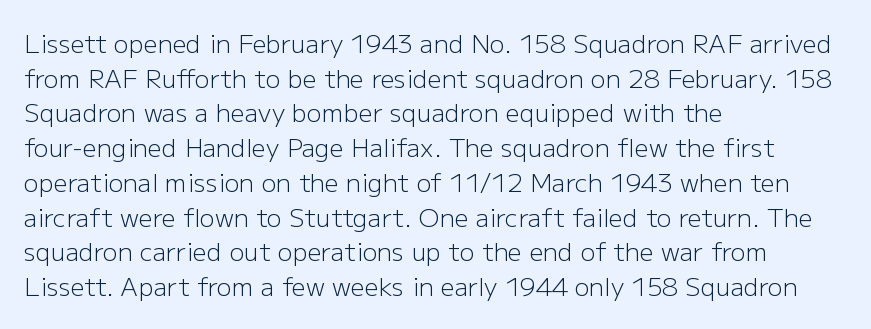
The letters stand straight up with perfectly vertical stems. The typesetter chose a ragged-right arrangement here. What's the leading like? Ordinary, nothing unusual. Nothing unusual about the tracking: characters are spaced as the font intends. Is the stroke heavy? The answer is a plain regular-or-lighter.
